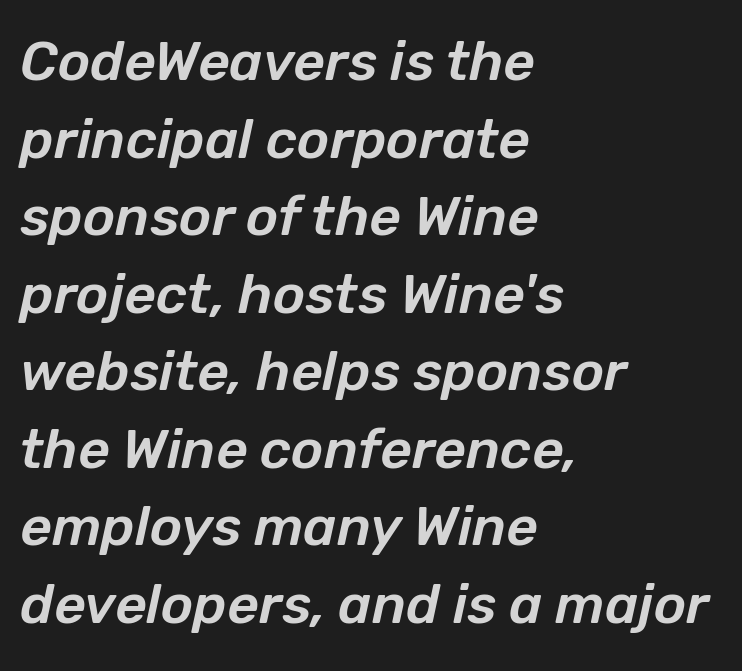
The image shows 55 px text type, italic (leaning right); set left-aligned, normal line spacing (1.41x), normal letter spacing, not underlined; low stroke contrast and a medium x-height.
